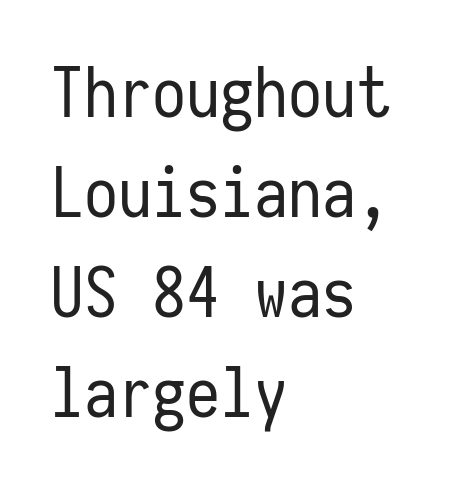
{"serif": "no", "italic": "no", "bold": "no", "weight": "regular", "width": "condensed", "stroke_contrast": "low", "x_height": "medium", "monospaced": "yes", "underline": "no", "align": "left", "line_spacing": "normal", "line_spacing_ratio": 1.47, "letter_spacing": "normal", "letter_spacing_em": 0.0, "glyph_px": 68}
